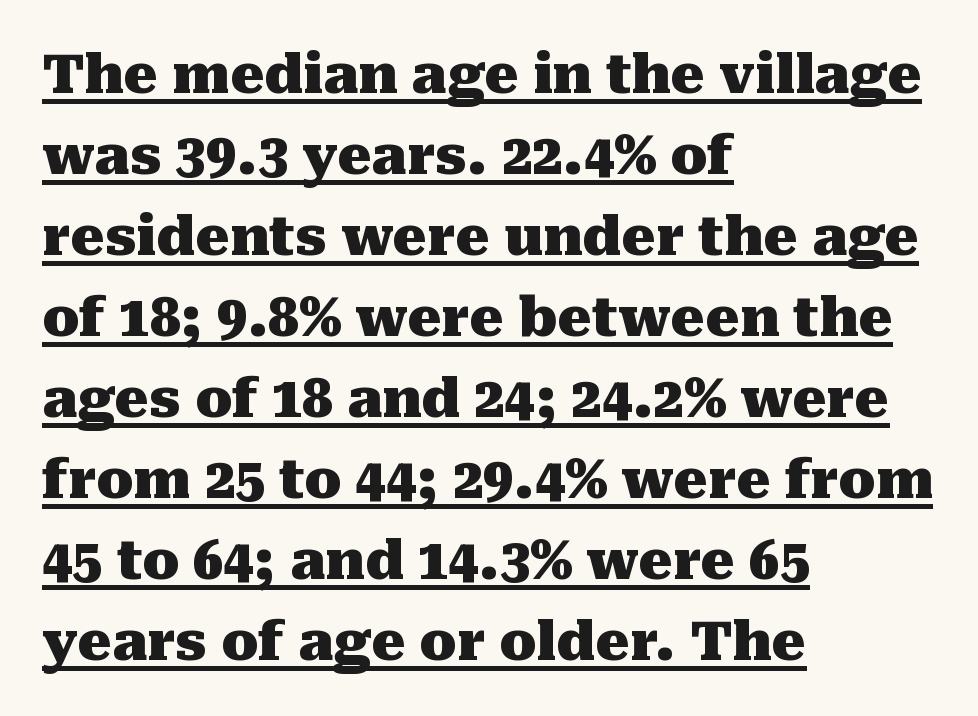
{"serif": "yes", "italic": "no", "bold": "yes", "weight": "heavy", "width": "normal", "stroke_contrast": "medium", "x_height": "medium", "monospaced": "no", "underline": "yes", "align": "left", "line_spacing": "normal", "line_spacing_ratio": 1.5, "letter_spacing": "normal", "letter_spacing_em": 0.0, "glyph_px": 54}
